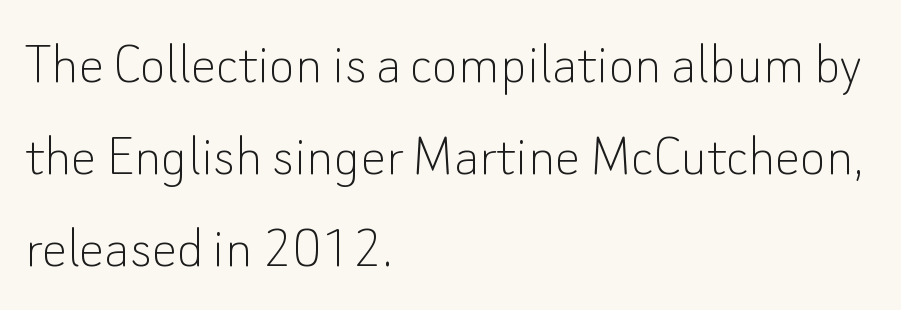
{"serif": "no", "italic": "no", "bold": "no", "weight": "thin", "width": "normal", "stroke_contrast": "low", "x_height": "small", "monospaced": "no", "underline": "no", "align": "left", "line_spacing": "normal", "line_spacing_ratio": 1.46, "letter_spacing": "normal", "letter_spacing_em": 0.0, "glyph_px": 63}
